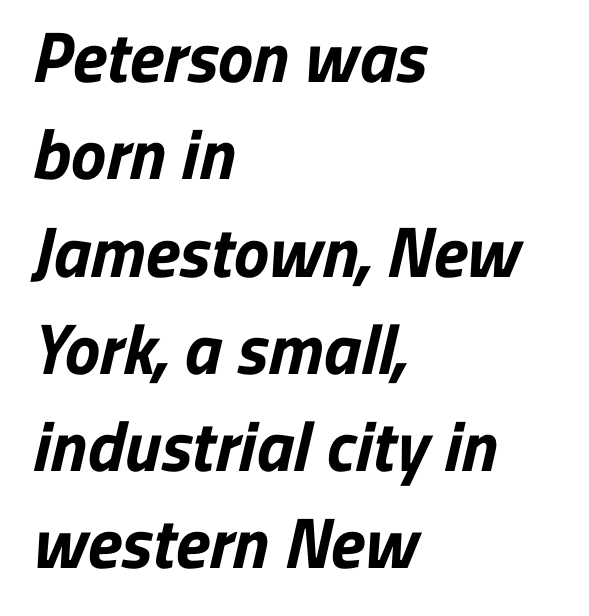
Q: Is the text bold? A: Yes.
Q: Is the typeface a serif or a sans-serif typeface? A: Sans-serif.
Q: Is the text underlined? A: No.
Q: How is the paragraph aligned? A: Left-aligned.
Q: Is the spacing between letters normal or unusually wide? A: Normal.
Q: Is the spacing between lines tight, normal or loose? A: Normal.
Q: Width (condensed, normal, or wide)? A: Normal.
Q: Stroke contrast? A: Low.
Q: x-height? A: Medium.
Q: Monospaced? A: No.
